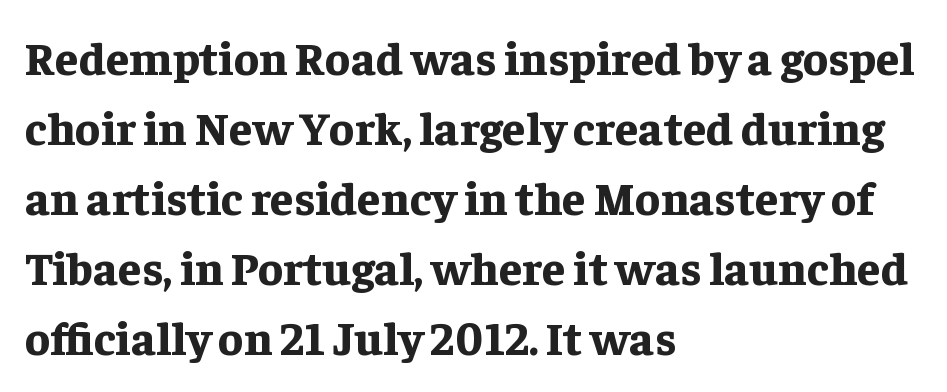
The image shows 47 px bold serif type, upright; set left-aligned, normal line spacing (1.49x), normal letter spacing, not underlined; low stroke contrast and a medium x-height.
